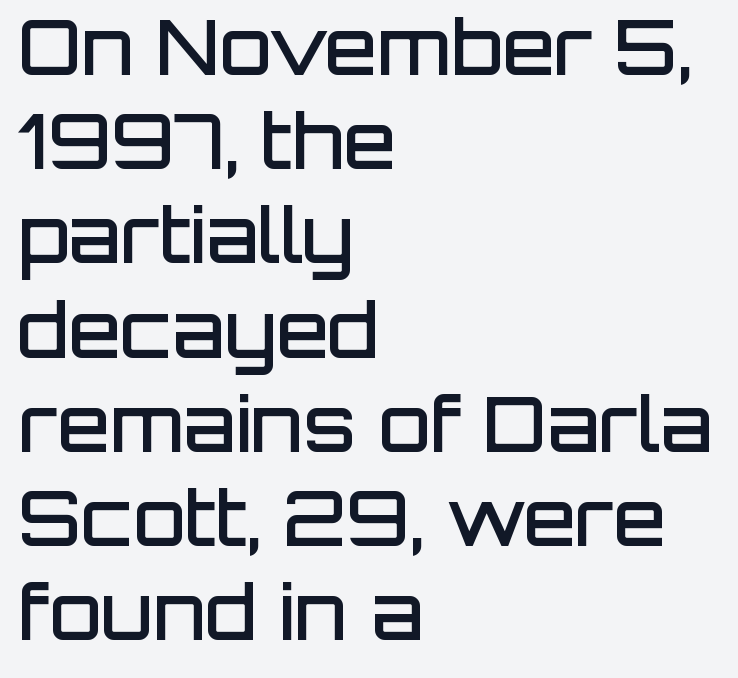
{"serif": "no", "italic": "no", "bold": "semi", "weight": "semibold", "width": "normal", "stroke_contrast": "low", "x_height": "large", "monospaced": "no", "underline": "no", "align": "left", "line_spacing_ratio": 1.24, "letter_spacing": "normal", "letter_spacing_em": 0.0, "glyph_px": 76}
